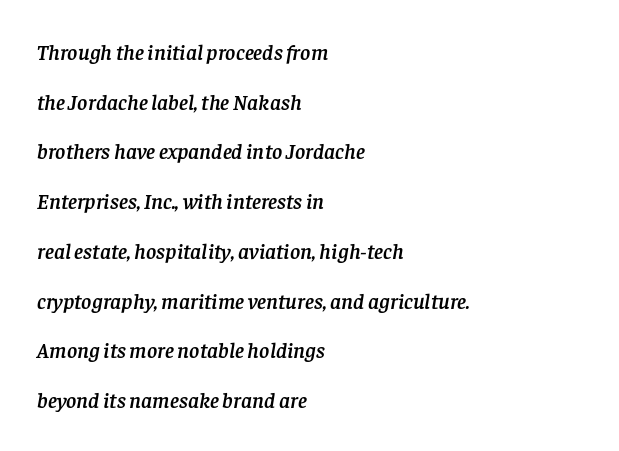
Vertically, the passage feels expansive, rows floating well apart. Is the letter spacing exaggerated? No — it looks like the ordinary default. These lines stack with their left ends in a neat column. Yep, that's italic — everything's leaning. Clear beneath every line of the passage.
